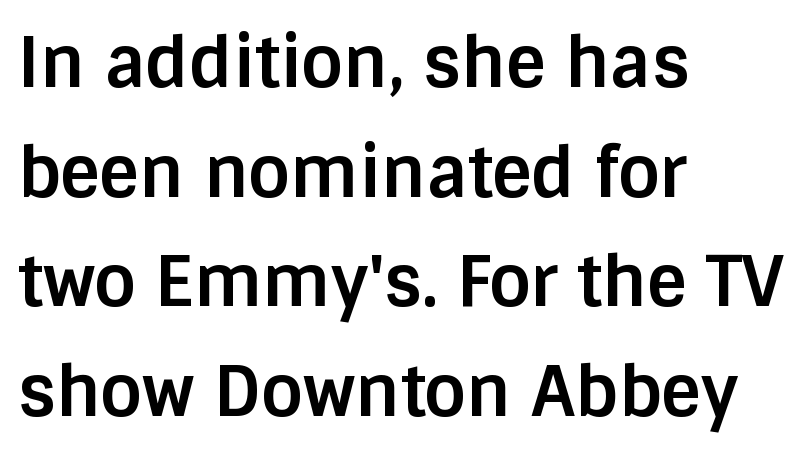
Note: no serifs on the glyphs. The specimen omits any rule beneath the text block's lines. Where is the straight margin? On the left. The designer left line spacing at the default.
